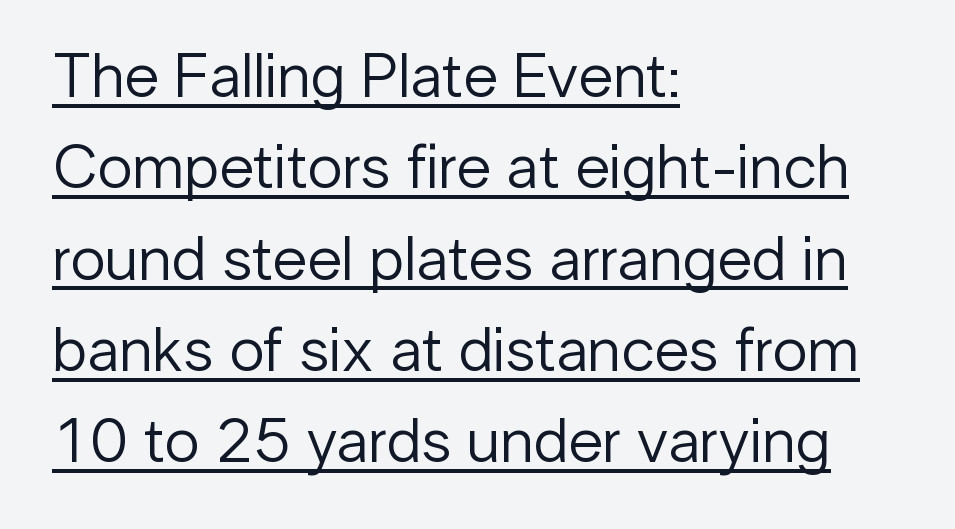
{"serif": "no", "italic": "no", "bold": "no", "weight": "regular", "width": "normal", "stroke_contrast": "low", "x_height": "medium", "monospaced": "no", "underline": "yes", "align": "left", "line_spacing": "normal", "line_spacing_ratio": 1.45, "letter_spacing": "normal", "letter_spacing_em": 0.0, "glyph_px": 63}
